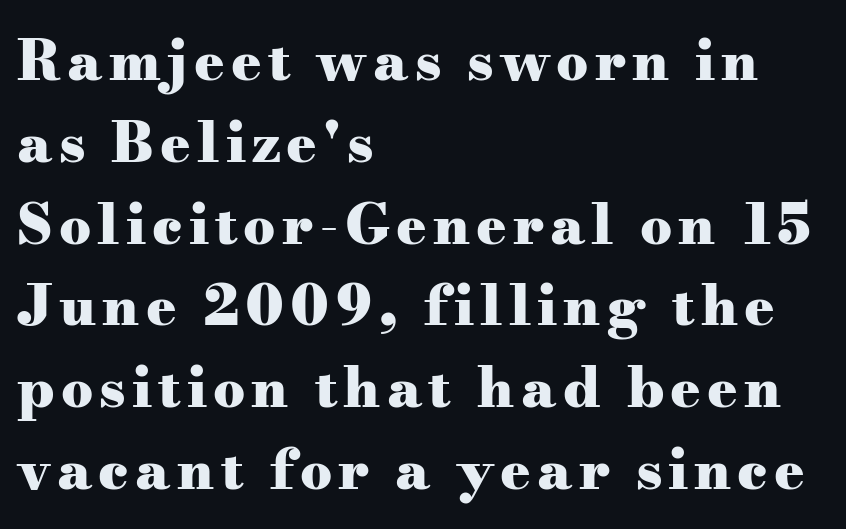
Q: Is the text bold? A: Yes.
Q: Is the text italic (slanted)? A: No, it is upright.
Q: Is the typeface a serif or a sans-serif typeface? A: Serif.
Q: Is the text underlined? A: No.
Q: How is the paragraph aligned? A: Left-aligned.
Q: Is the spacing between lines tight, normal or loose? A: Normal.
Q: Width (condensed, normal, or wide)? A: Wide.
Q: Stroke contrast? A: Medium.
Q: x-height? A: Small.
Q: Monospaced? A: No.
